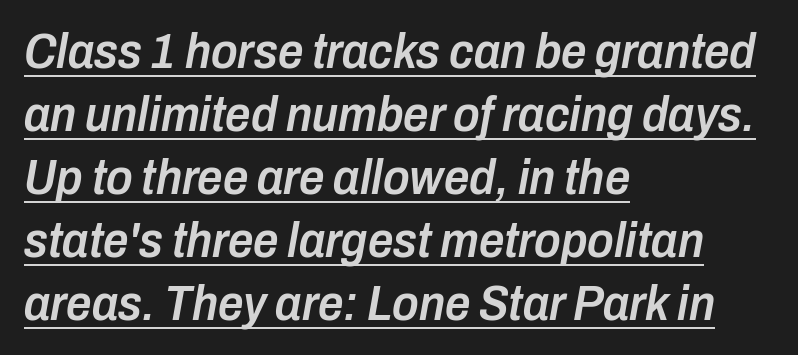
Q: Is the text bold? A: Semi-bold.
Q: Is the text italic (slanted)? A: Yes, it leans right by about 10 degrees.
Q: Is the text underlined? A: Yes.
Q: How is the paragraph aligned? A: Left-aligned.
Q: Is the spacing between letters normal or unusually wide? A: Normal.
Q: Is the spacing between lines tight, normal or loose? A: Normal.
Q: Width (condensed, normal, or wide)? A: Condensed.
Q: Stroke contrast? A: Low.
Q: x-height? A: Medium.
Q: Monospaced? A: No.
